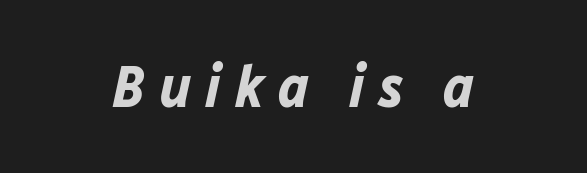
The image shows 60 px bold type, italic (leaning right); set centered, unusually wide letter spacing (+0.23 em), not underlined; low stroke contrast and a medium x-height.
